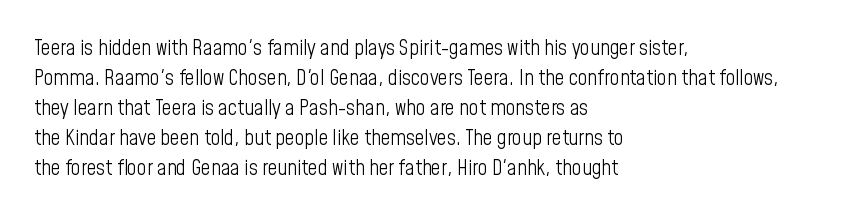
The image shows 21 px text type, upright; set left-aligned, normal line spacing (1.43x), normal letter spacing, not underlined.
